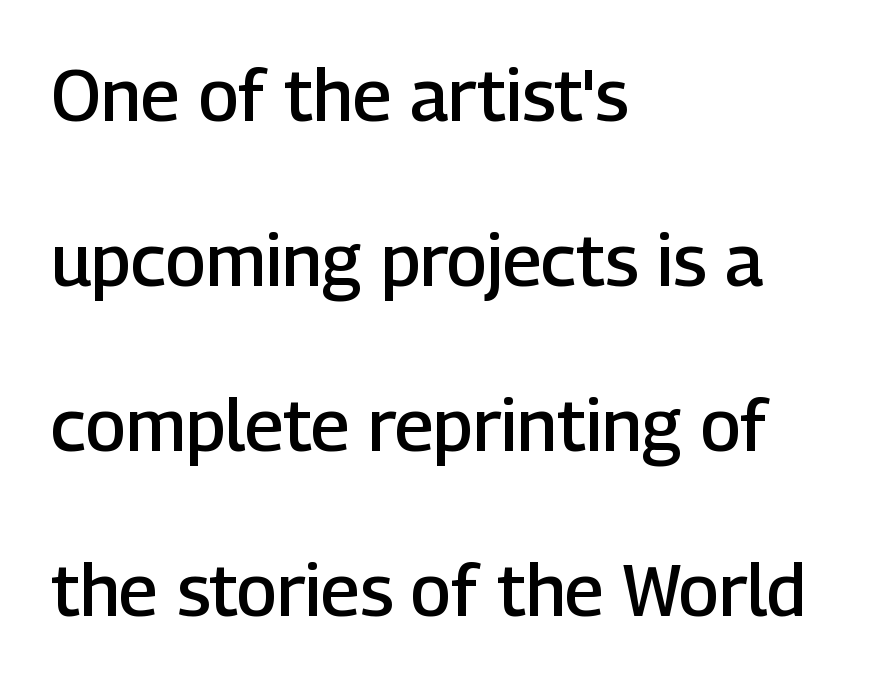
The image shows 72 px semibold sans-serif type, upright; set left-aligned, loose line spacing (2.29x), normal letter spacing, not underlined; low stroke contrast and a medium x-height.
